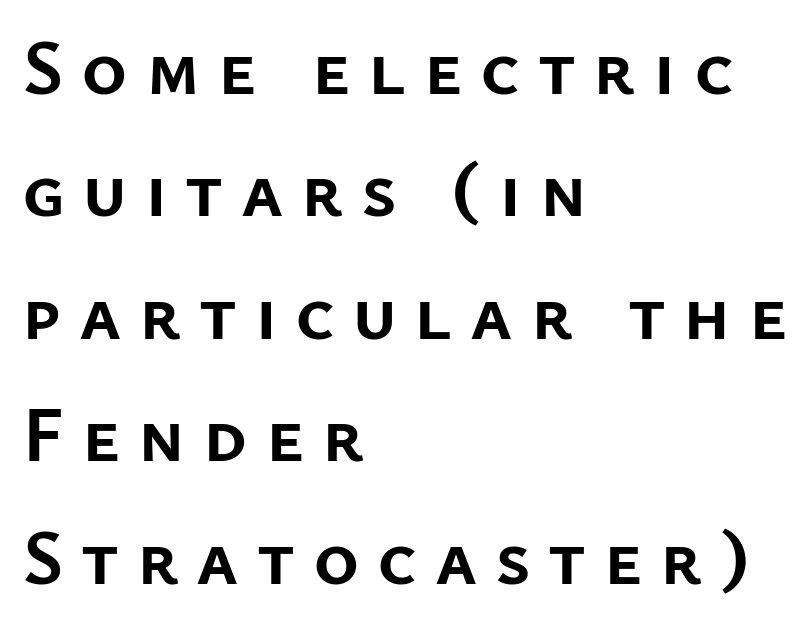
The image shows 78 px semibold sans-serif type, upright; set left-aligned, normal line spacing (1.57x), unusually wide letter spacing (+0.23 em), not underlined; low stroke contrast and a medium x-height.
